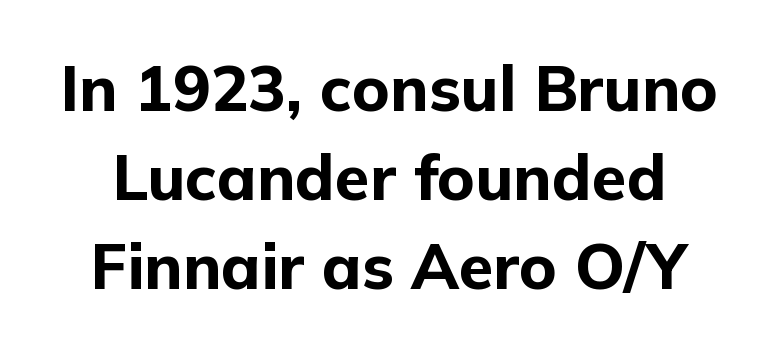
Q: Is the text bold? A: Yes.
Q: Is the text italic (slanted)? A: No, it is upright.
Q: Is the typeface a serif or a sans-serif typeface? A: Sans-serif.
Q: Is the text underlined? A: No.
Q: Is the spacing between letters normal or unusually wide? A: Normal.
Q: Is the spacing between lines tight, normal or loose? A: Normal.
Q: Width (condensed, normal, or wide)? A: Normal.
Q: Stroke contrast? A: Low.
Q: x-height? A: Medium.
Q: Monospaced? A: No.
